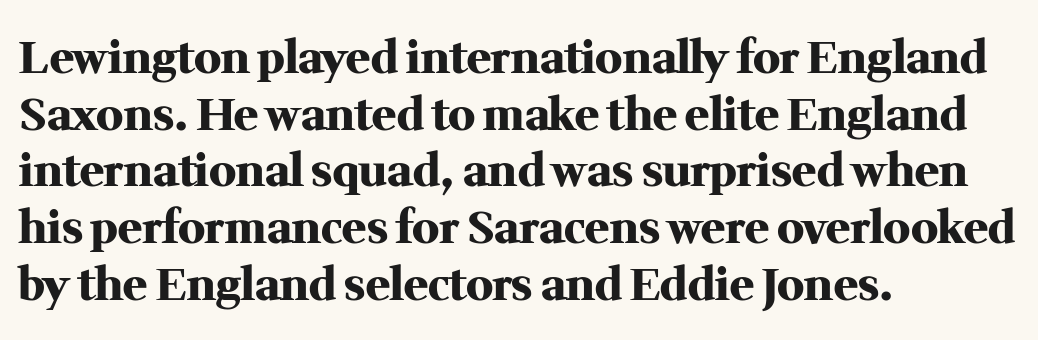
The image shows 45 px heavy serif type, upright; set left-aligned, normal line spacing (1.26x), normal letter spacing, not underlined; medium stroke contrast and a medium x-height.
